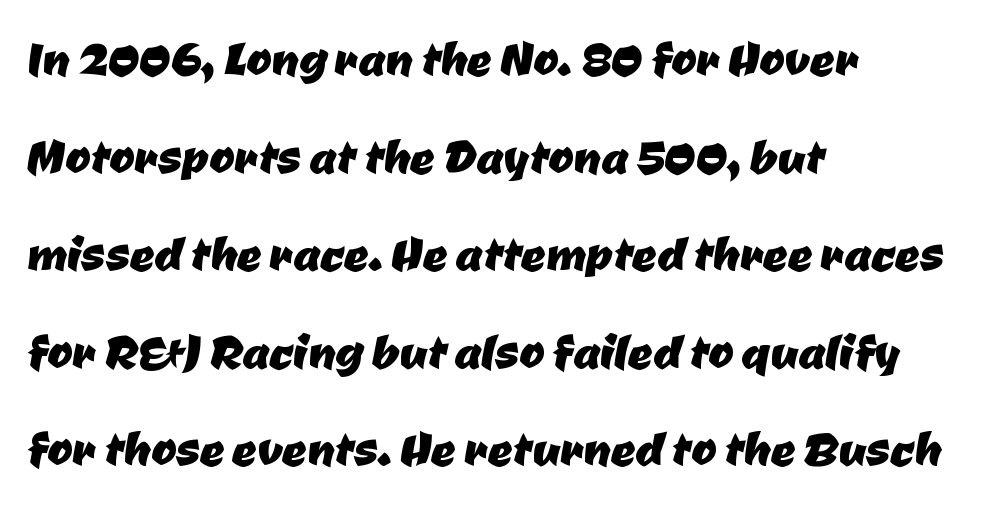
The image shows 61 px sans-serif type; set left-aligned, normal line spacing (1.6x), normal letter spacing, not underlined; low stroke contrast and a medium x-height.
